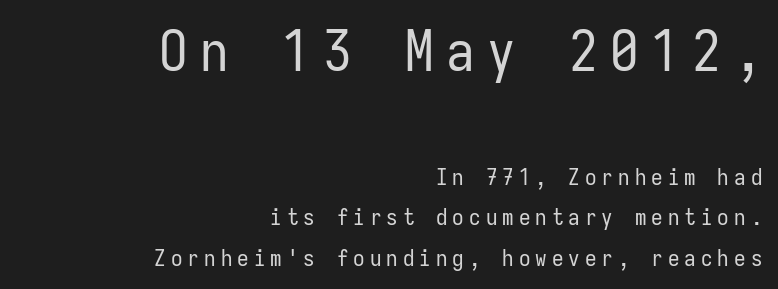
{"serif": "no", "italic": "no", "bold": "no", "weight": "regular", "width": "condensed", "stroke_contrast": "low", "x_height": "medium", "monospaced": "yes", "underline": "no", "align": "right", "line_spacing_ratio": 1.76, "letter_spacing": "wide", "letter_spacing_em": 0.22, "larger_block": "first", "size_ratio": 2.48, "glyph_px": 57}
